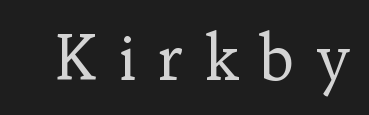
{"serif": "yes", "italic": "no", "bold": "no", "weight": "regular", "width": "normal", "stroke_contrast": "low", "x_height": "medium", "monospaced": "no", "underline": "no", "letter_spacing": "wide", "letter_spacing_em": 0.32, "glyph_px": 62}
